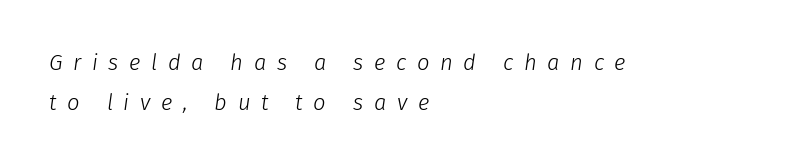
{"italic": "yes", "lean": "right", "slant_degrees": 8, "bold": "no", "underline": "no", "align": "left", "line_spacing_ratio": 1.8, "letter_spacing": "wide", "letter_spacing_em": 0.48, "glyph_px": 22}
